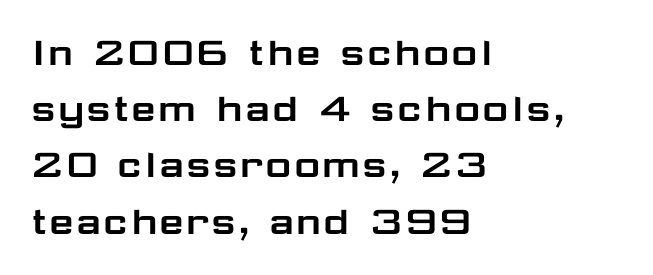
Looks like regular typesetting: each glyph gets only the width it needs. The line texture is even and compact thanks to regular tracking. The block of text has a typical density, with ordinary space between rows. Does the type have serifs? No, each stem ends abruptly.
